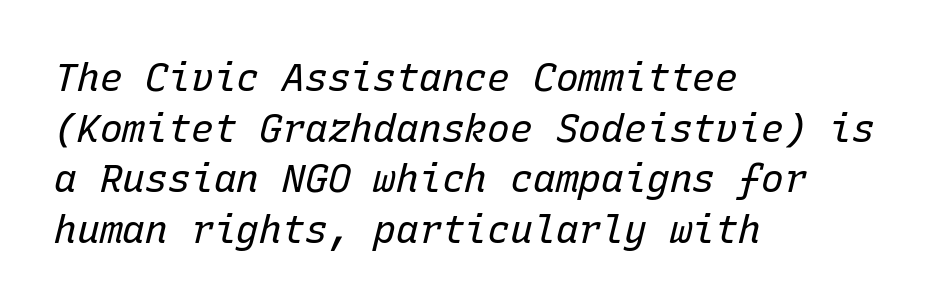
{"italic": "yes", "lean": "right", "slant_degrees": 15, "bold": "no", "weight": "regular", "width": "normal", "stroke_contrast": "low", "x_height": "medium", "monospaced": "yes", "underline": "no", "align": "left", "line_spacing": "normal", "line_spacing_ratio": 1.33, "letter_spacing": "normal", "letter_spacing_em": 0.0, "glyph_px": 38}
